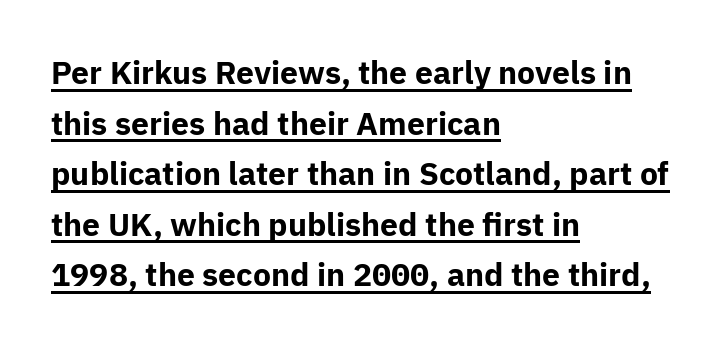
The image shows 32 px bold sans-serif type, upright; set left-aligned, normal line spacing (1.58x), normal letter spacing, underlined; low stroke contrast and a medium x-height.
